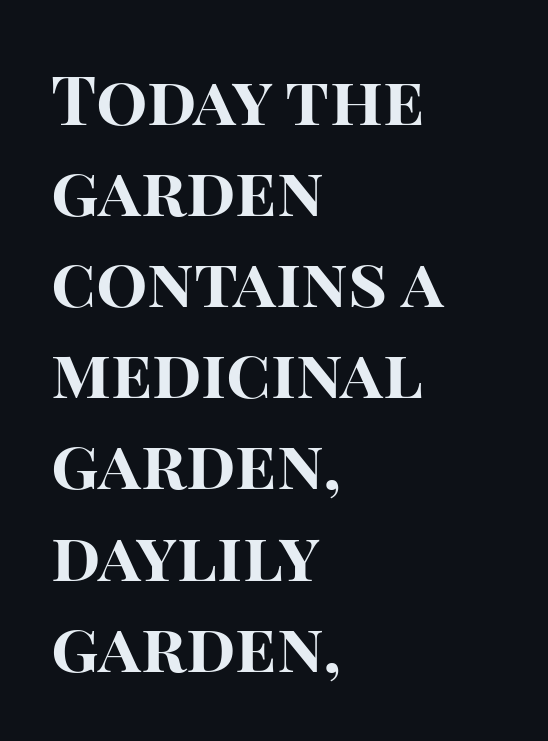
Looks like regular typesetting: each glyph gets only the width it needs. You can tell it's not italic because the verticals are truly vertical. The type family on display is of the sans-serif kind. The face used here is rendered with its standard letterfit. Anything drawn beneath the words? Only blank space. Is there much room between lines? A standard amount, neither cramped nor airy.
